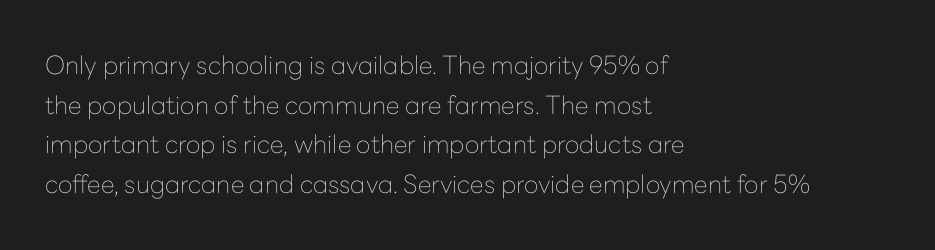
No italicization has been applied; the sample stays upright. Which margin do the lines hug? The left one — the right edge is uneven. Interline gaps are of average width in this sample. Descender tails drop into unmarked territory.
